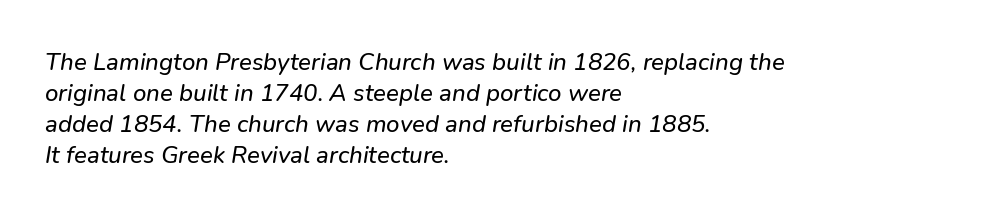
Each row of text sits above clean, open space. Caption: multi-line text, flush left, ragged right. Short note: letters normally spaced. Regarding leading, the lines here are spaced in the standard way.
